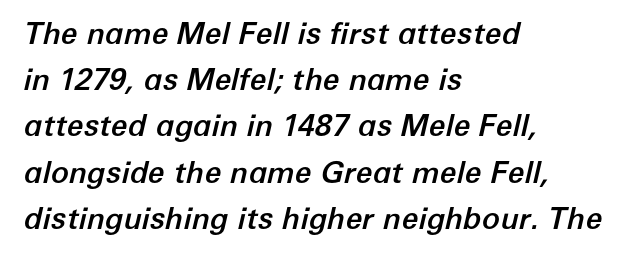
Q: Is the text italic (slanted)? A: Yes, it leans right by about 12 degrees.
Q: Is the text underlined? A: No.
Q: How is the paragraph aligned? A: Left-aligned.
Q: Is the spacing between letters normal or unusually wide? A: Normal.
Q: Is the spacing between lines tight, normal or loose? A: Normal.
Q: Width (condensed, normal, or wide)? A: Normal.
Q: Stroke contrast? A: Low.
Q: x-height? A: Medium.
Q: Monospaced? A: No.
